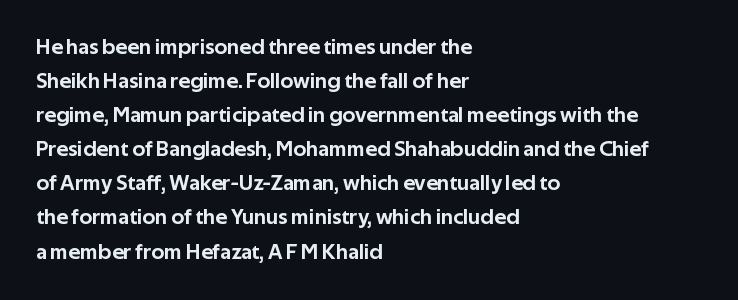
{"italic": "no", "underline": "no", "align": "left", "line_spacing": "normal", "line_spacing_ratio": 1.55, "letter_spacing": "normal", "letter_spacing_em": 0.0, "glyph_px": 22}
